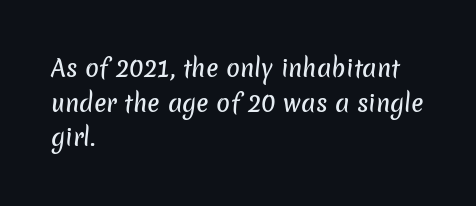
Q: Is the text underlined? A: No.
Q: How is the paragraph aligned? A: Left-aligned.
Q: Is the spacing between letters normal or unusually wide? A: Normal.
Q: Is the spacing between lines tight, normal or loose? A: Normal.
